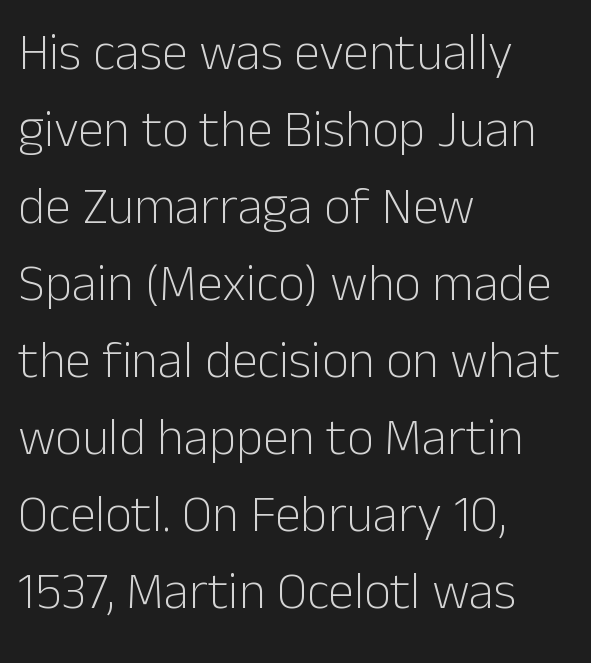
Q: Is the text bold? A: No.
Q: Is the text italic (slanted)? A: No, it is upright.
Q: Is the typeface a serif or a sans-serif typeface? A: Sans-serif.
Q: Is the text underlined? A: No.
Q: How is the paragraph aligned? A: Left-aligned.
Q: Is the spacing between letters normal or unusually wide? A: Normal.
Q: Is the spacing between lines tight, normal or loose? A: Normal.
Q: Width (condensed, normal, or wide)? A: Normal.
Q: Stroke contrast? A: Low.
Q: x-height? A: Medium.
Q: Monospaced? A: No.
